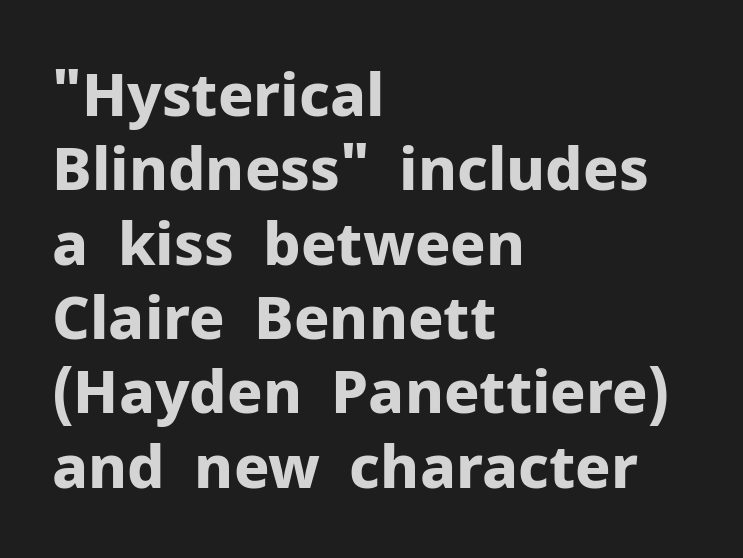
{"serif": "no", "italic": "no", "bold": "yes", "weight": "bold", "width": "normal", "stroke_contrast": "low", "x_height": "medium", "monospaced": "no", "underline": "no", "align": "left", "line_spacing": "normal", "line_spacing_ratio": 1.26, "letter_spacing": "normal", "letter_spacing_em": 0.0, "glyph_px": 59}
